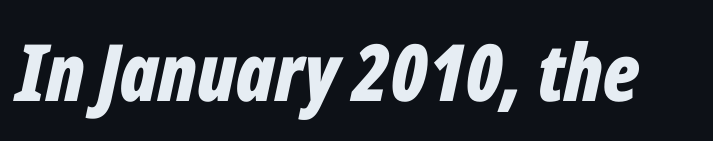
Q: Is the text bold? A: Yes.
Q: Is the text italic (slanted)? A: Yes, it leans right by about 12 degrees.
Q: Is the text underlined? A: No.
Q: Is the spacing between letters normal or unusually wide? A: Normal.
Q: Width (condensed, normal, or wide)? A: Condensed.
Q: Stroke contrast? A: Low.
Q: x-height? A: Medium.
Q: Monospaced? A: No.
